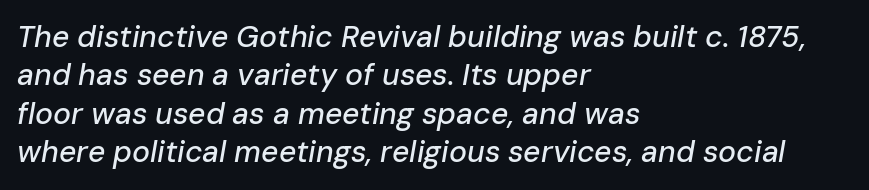
Q: Is the text italic (slanted)? A: Yes, it leans right by about 10 degrees.
Q: Is the text underlined? A: No.
Q: How is the paragraph aligned? A: Left-aligned.
Q: Is the spacing between letters normal or unusually wide? A: Normal.
Q: Is the spacing between lines tight, normal or loose? A: Normal.
Q: Width (condensed, normal, or wide)? A: Normal.
Q: Stroke contrast? A: Low.
Q: x-height? A: Medium.
Q: Monospaced? A: No.
